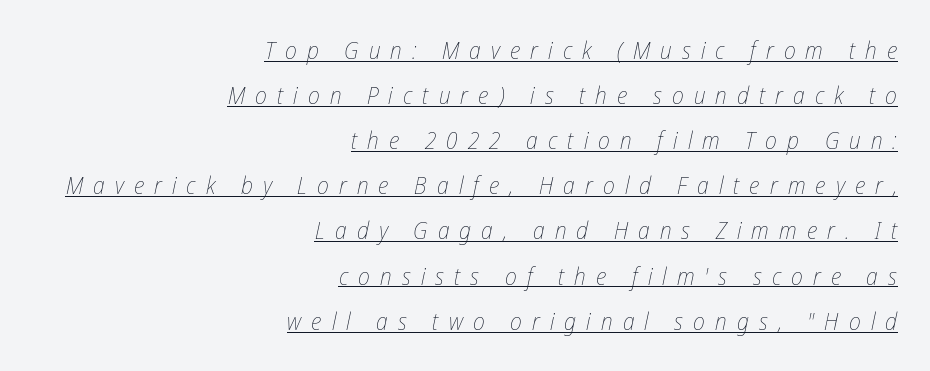
The image shows 24 px text type, italic (leaning right); set right-aligned, line spacing 1.88x, unusually wide letter spacing (+0.42 em), underlined.
